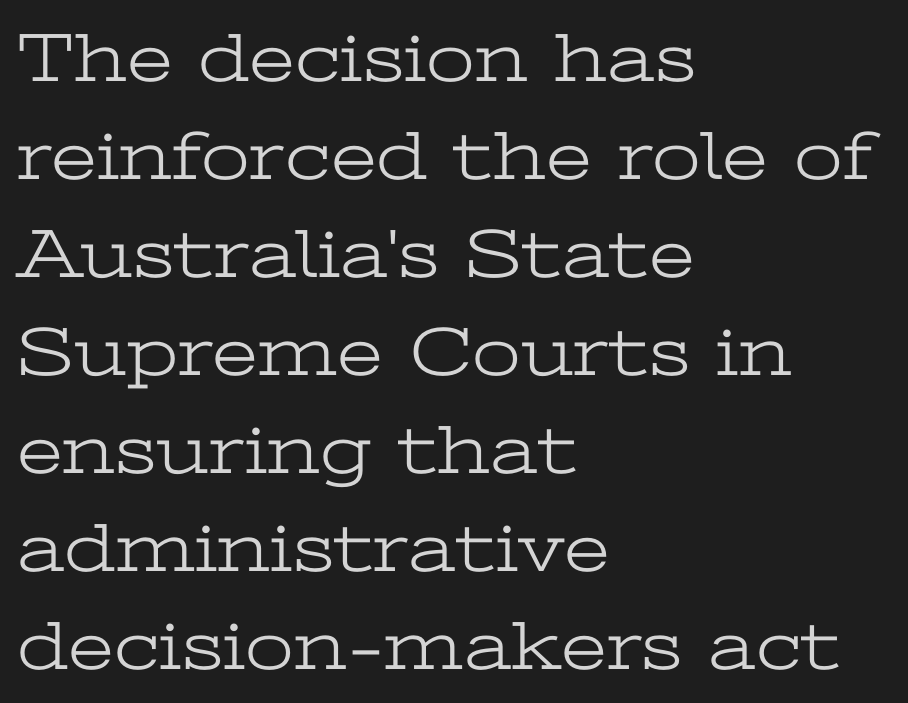
{"serif": "yes", "italic": "no", "bold": "no", "weight": "light", "width": "wide", "stroke_contrast": "low", "x_height": "medium", "monospaced": "no", "underline": "no", "align": "left", "line_spacing": "normal", "line_spacing_ratio": 1.4, "letter_spacing": "normal", "letter_spacing_em": 0.0, "glyph_px": 70}
